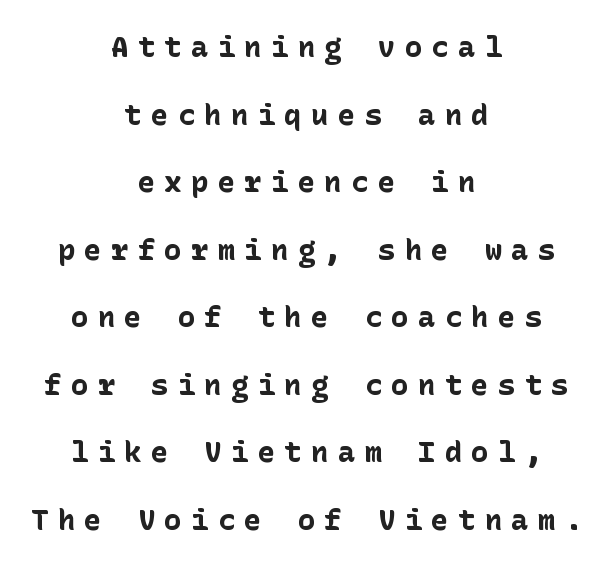
Q: Is the text bold? A: Yes.
Q: Is the text italic (slanted)? A: No, it is upright.
Q: Is the typeface a serif or a sans-serif typeface? A: Sans-serif.
Q: Is the text underlined? A: No.
Q: How is the paragraph aligned? A: Centered.
Q: Is the spacing between letters normal or unusually wide? A: Unusually wide.
Q: Is the spacing between lines tight, normal or loose? A: Loose.
Q: Width (condensed, normal, or wide)? A: Normal.
Q: Stroke contrast? A: Low.
Q: x-height? A: Medium.
